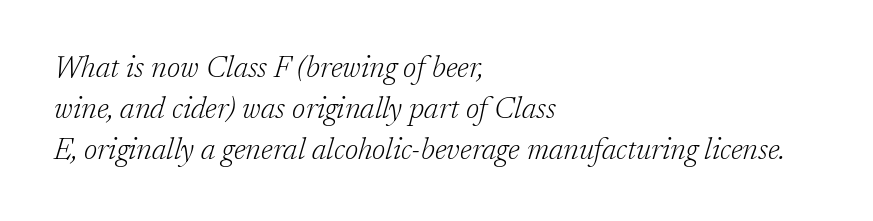
The image shows 30 px light serif type, italic (leaning right); set left-aligned, normal line spacing (1.36x), normal letter spacing, not underlined; low stroke contrast and a medium x-height.
